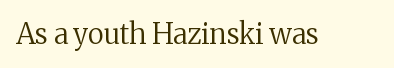
{"serif": "yes", "italic": "no", "bold": "no", "weight": "regular", "width": "normal", "stroke_contrast": "medium", "x_height": "medium", "monospaced": "no", "underline": "no", "letter_spacing": "normal", "letter_spacing_em": 0.0, "glyph_px": 28}
